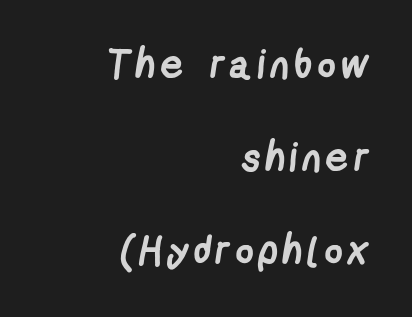
The image shows 40 px semibold, condensed sans-serif type; set right-aligned, loose line spacing (2.33x), not underlined; low stroke contrast and a medium x-height.
